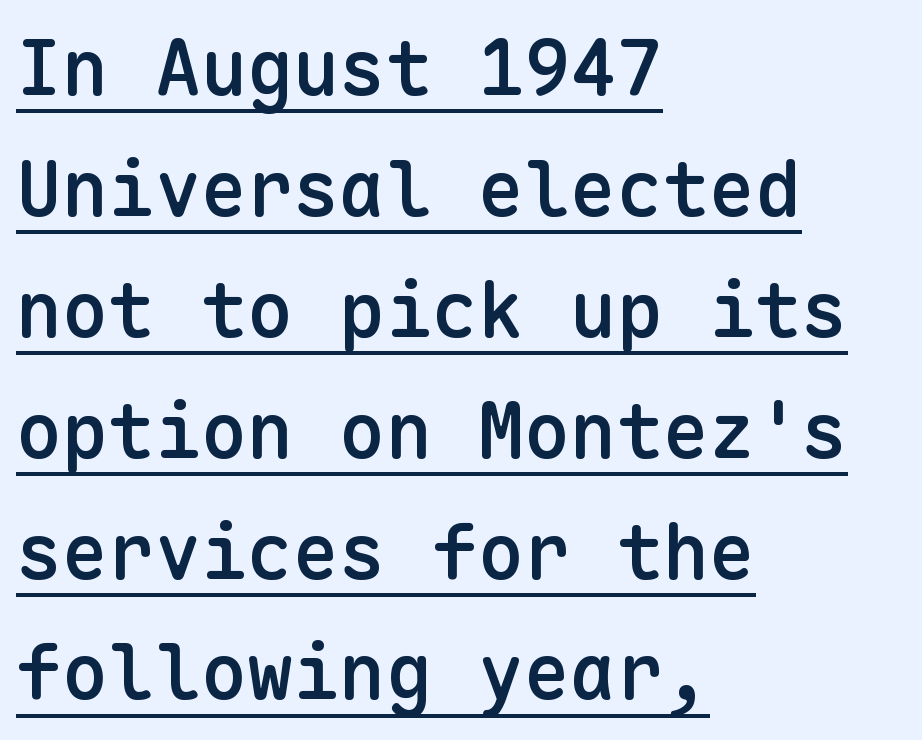
The image shows 77 px semibold sans-serif type, upright, monospaced; set left-aligned, normal line spacing (1.57x), normal letter spacing, underlined; low stroke contrast and a medium x-height.
